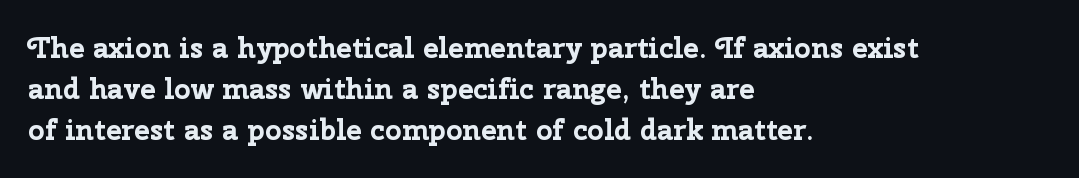
Q: Is the text bold? A: Yes.
Q: Is the text italic (slanted)? A: No, it is upright.
Q: Is the typeface a serif or a sans-serif typeface? A: Sans-serif.
Q: Is the text underlined? A: No.
Q: How is the paragraph aligned? A: Left-aligned.
Q: Is the spacing between letters normal or unusually wide? A: Normal.
Q: Is the spacing between lines tight, normal or loose? A: Normal.
Q: Width (condensed, normal, or wide)? A: Normal.
Q: Stroke contrast? A: Low.
Q: x-height? A: Medium.
Q: Monospaced? A: No.
